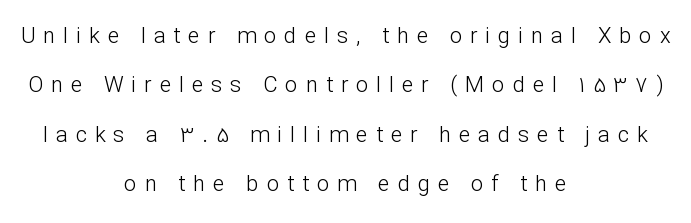
The image shows 22 px text type, upright; set centered, loose line spacing (2.24x), unusually wide letter spacing (+0.36 em), not underlined.
